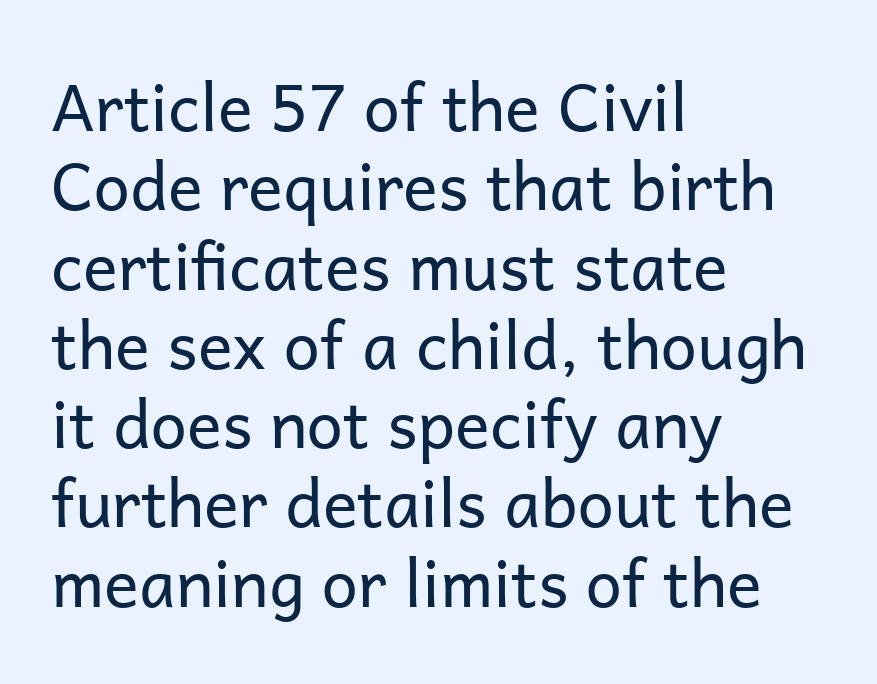
The image shows 65 px regular-weight sans-serif type, upright; set left-aligned, line spacing 1.22x, normal letter spacing, not underlined; low stroke contrast and a medium x-height.
